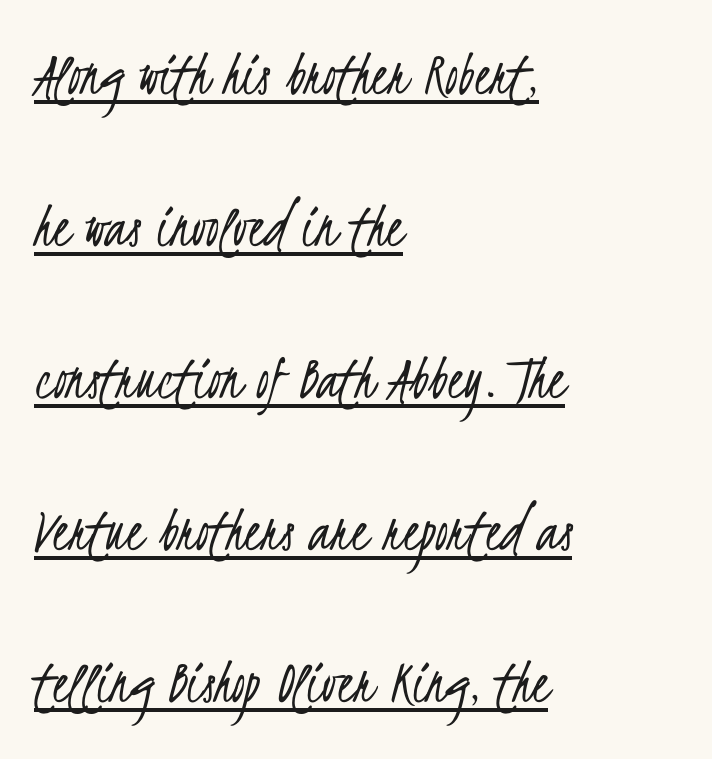
{"serif": "no", "bold": "no", "weight": "light", "width": "condensed", "stroke_contrast": "low", "x_height": "small", "monospaced": "no", "underline": "yes", "align": "left", "line_spacing": "loose", "line_spacing_ratio": 2.34, "letter_spacing": "normal", "letter_spacing_em": 0.0, "glyph_px": 65}
